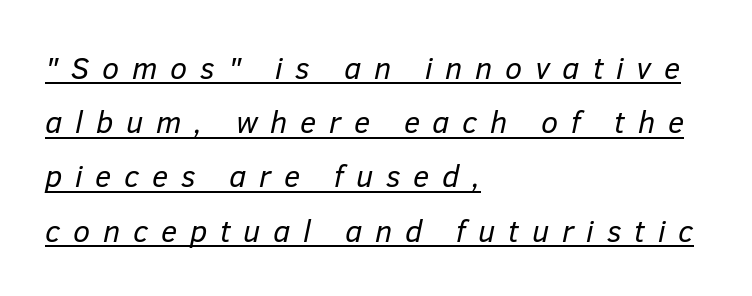
{"italic": "yes", "lean": "right", "slant_degrees": 12, "bold": "no", "weight": "regular", "width": "normal", "stroke_contrast": "low", "x_height": "medium", "monospaced": "no", "underline": "yes", "align": "left", "line_spacing_ratio": 1.75, "letter_spacing": "wide", "letter_spacing_em": 0.41, "glyph_px": 31}
